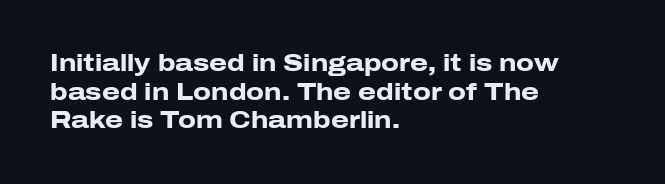
{"italic": "no", "bold": "yes", "underline": "no", "align": "left", "line_spacing": "normal", "line_spacing_ratio": 1.25, "letter_spacing": "normal", "letter_spacing_em": 0.0, "glyph_px": 23}
